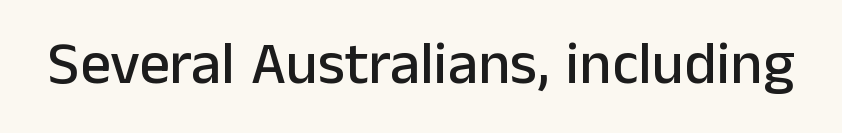
The image shows 60 px sans-serif type, upright; set normal letter spacing, not underlined; low stroke contrast and a medium x-height.
